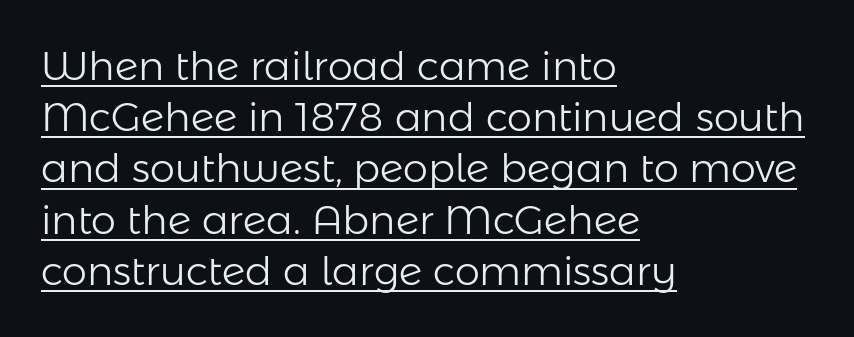
Q: Is the text bold? A: No.
Q: Is the text italic (slanted)? A: No, it is upright.
Q: Is the typeface a serif or a sans-serif typeface? A: Sans-serif.
Q: Is the text underlined? A: Yes.
Q: How is the paragraph aligned? A: Left-aligned.
Q: Is the spacing between letters normal or unusually wide? A: Normal.
Q: Is the spacing between lines tight, normal or loose? A: Normal.
Q: Width (condensed, normal, or wide)? A: Normal.
Q: Stroke contrast? A: Low.
Q: x-height? A: Medium.
Q: Monospaced? A: No.
